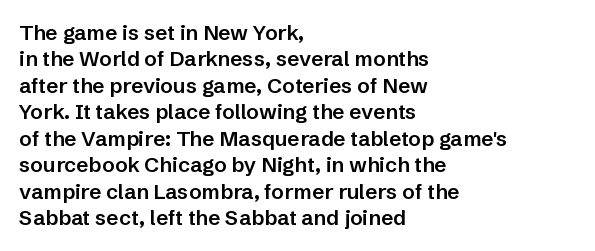
Q: Is the text bold? A: Semi-bold.
Q: Is the text italic (slanted)? A: No, it is upright.
Q: Is the text underlined? A: No.
Q: How is the paragraph aligned? A: Left-aligned.
Q: Is the spacing between letters normal or unusually wide? A: Normal.
Q: Is the spacing between lines tight, normal or loose? A: Normal.
